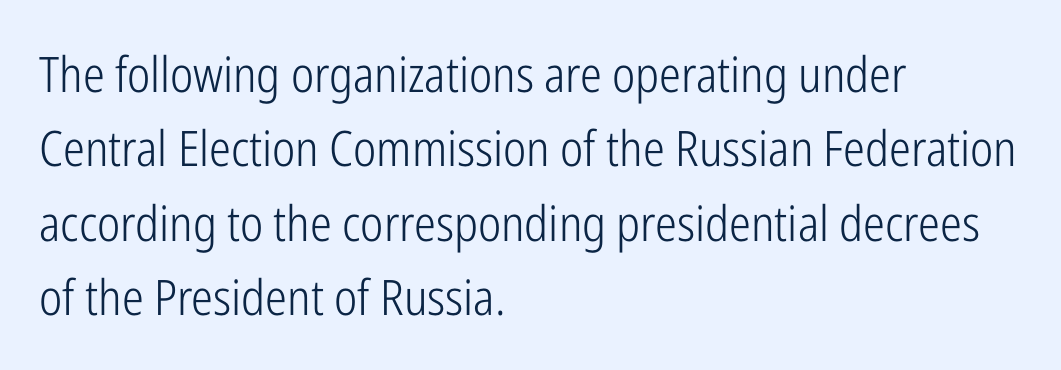
Q: Is the text bold? A: No.
Q: Is the text italic (slanted)? A: No, it is upright.
Q: Is the typeface a serif or a sans-serif typeface? A: Sans-serif.
Q: Is the text underlined? A: No.
Q: How is the paragraph aligned? A: Left-aligned.
Q: Is the spacing between letters normal or unusually wide? A: Normal.
Q: Is the spacing between lines tight, normal or loose? A: Normal.
Q: Width (condensed, normal, or wide)? A: Condensed.
Q: Stroke contrast? A: Low.
Q: x-height? A: Medium.
Q: Monospaced? A: No.
